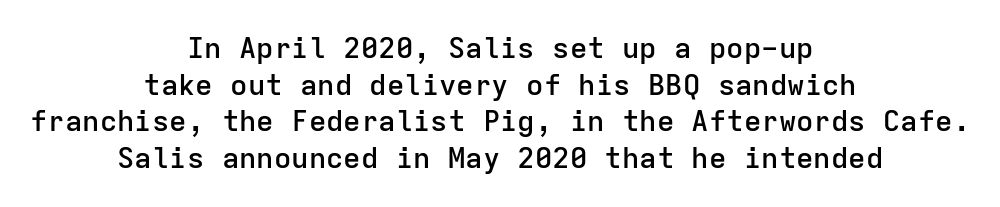
The image shows 29 px semibold sans-serif type, upright, monospaced; set centered, normal line spacing (1.26x), normal letter spacing, not underlined; low stroke contrast and a medium x-height.
